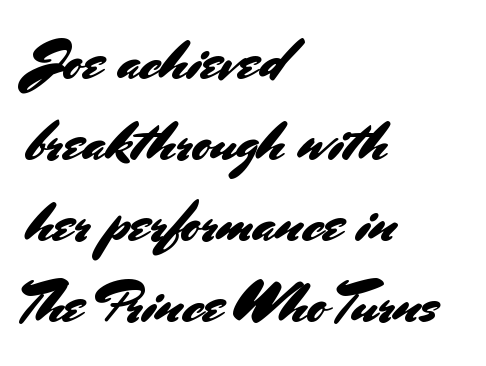
{"serif": "no", "width": "normal", "stroke_contrast": "medium", "x_height": "small", "monospaced": "no", "underline": "no", "align": "left", "line_spacing": "normal", "line_spacing_ratio": 1.42, "letter_spacing": "normal", "letter_spacing_em": 0.0, "glyph_px": 57}
